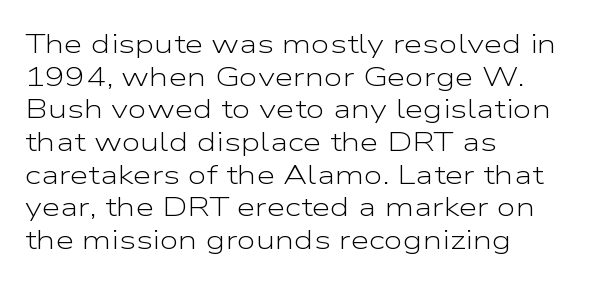
What stands out about the letter spacing? Nothing — it is the standard amount. This is not heavy type; no bold has been used. Just letters on the line, the space beneath them empty. Notice how the stems are strictly vertical — no italics here. This rendering uses left alignment, leaving the right contour irregular.
